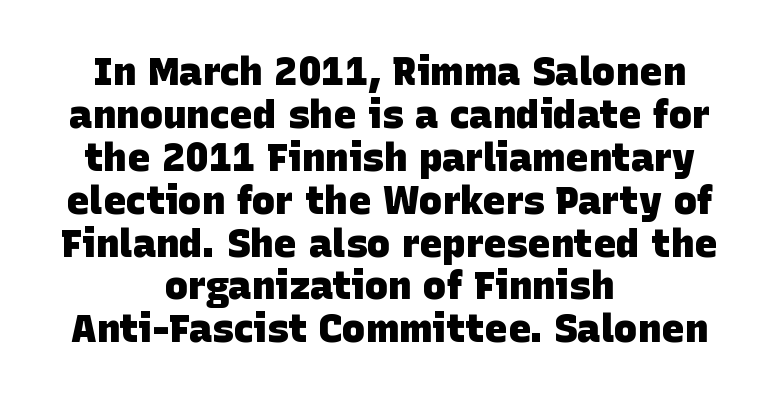
Heavy, bold letterforms. Leading is clearly below the norm, producing a dense column. The typesetter chose a symmetrical, centered arrangement here. This sample has the flowing, uneven cadence of proportional lettering. Just letters on the line, the space beneath them empty.
